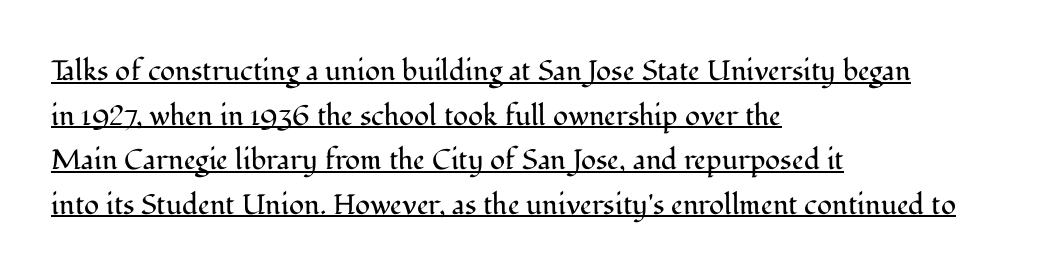
{"serif": "yes", "italic": "no", "bold": "no", "weight": "regular", "width": "normal", "stroke_contrast": "medium", "x_height": "medium", "monospaced": "no", "underline": "yes", "align": "left", "line_spacing": "normal", "line_spacing_ratio": 1.59, "letter_spacing": "normal", "letter_spacing_em": 0.0, "glyph_px": 28}
